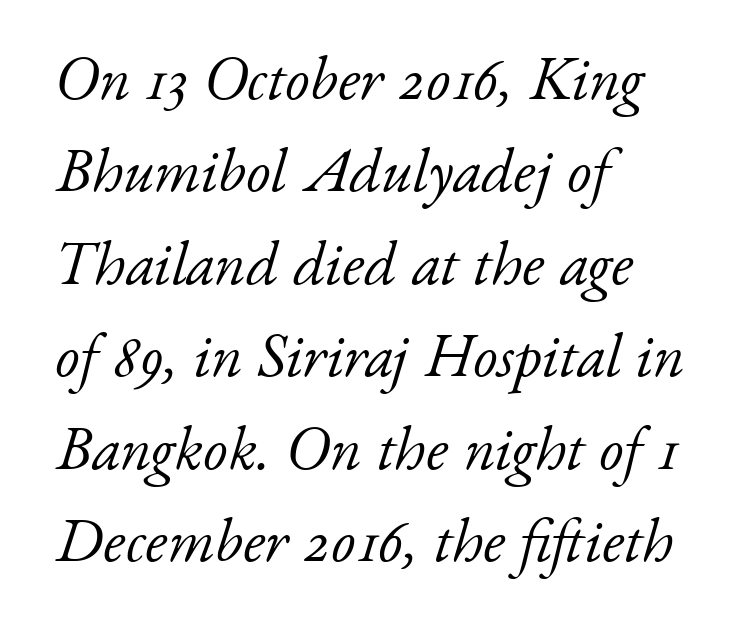
The image shows 62 px light serif type, italic (leaning right); set left-aligned, normal line spacing (1.49x), normal letter spacing, not underlined; low stroke contrast and a small x-height.
